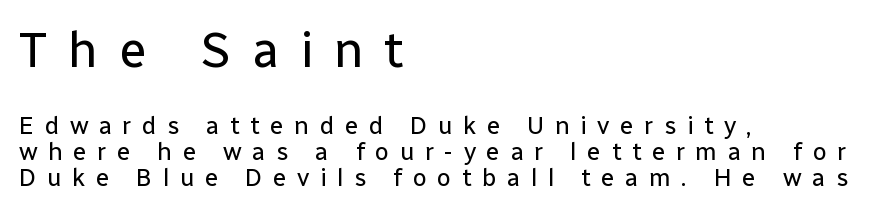
The image shows 50 px regular-weight sans-serif type, upright; set left-aligned, tight line spacing (1.03x), unusually wide letter spacing (+0.41 em), not underlined; the first (top) block is 2.0x larger; low stroke contrast and a medium x-height.
